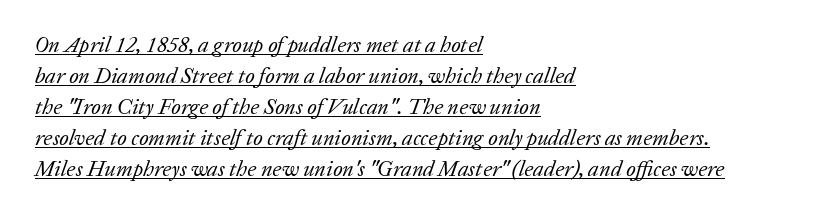
{"italic": "yes", "lean": "right", "slant_degrees": 20, "bold": "no", "underline": "yes", "align": "left", "line_spacing": "normal", "line_spacing_ratio": 1.41, "letter_spacing": "normal", "letter_spacing_em": 0.0, "glyph_px": 22}
